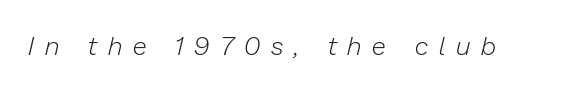
{"italic": "yes", "lean": "right", "slant_degrees": 13, "bold": "no", "underline": "no", "letter_spacing": "wide", "letter_spacing_em": 0.42, "glyph_px": 26}
